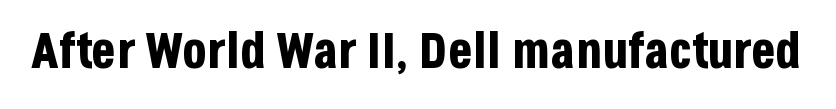
The image shows 50 px bold, condensed sans-serif type, upright; set normal letter spacing, not underlined; low stroke contrast and a large x-height.
